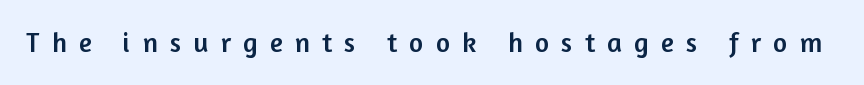
Q: Is the text italic (slanted)? A: No, it is upright.
Q: Is the text underlined? A: No.
Q: Is the spacing between letters normal or unusually wide? A: Unusually wide.
